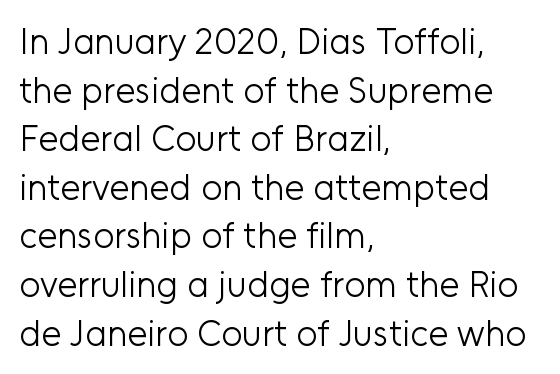
Q: Is the text bold? A: No.
Q: Is the text italic (slanted)? A: No, it is upright.
Q: Is the typeface a serif or a sans-serif typeface? A: Sans-serif.
Q: Is the text underlined? A: No.
Q: How is the paragraph aligned? A: Left-aligned.
Q: Is the spacing between letters normal or unusually wide? A: Normal.
Q: Is the spacing between lines tight, normal or loose? A: Normal.
Q: Width (condensed, normal, or wide)? A: Normal.
Q: Stroke contrast? A: Low.
Q: x-height? A: Medium.
Q: Monospaced? A: No.
